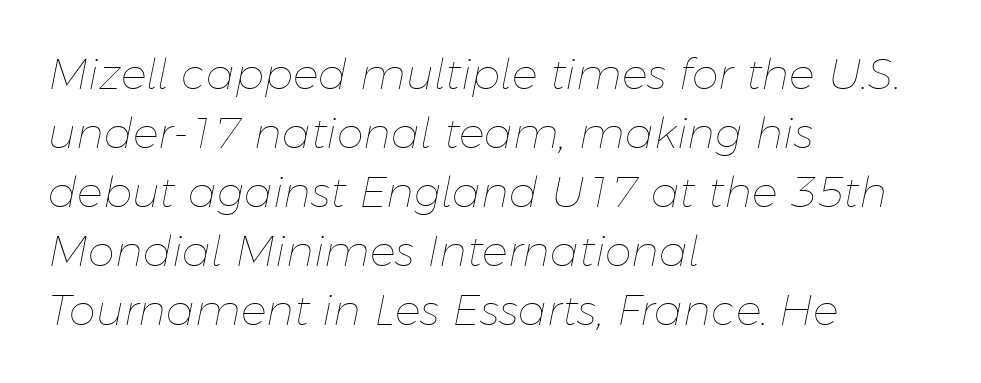
The image shows 43 px thin type, italic (leaning right); set left-aligned, normal line spacing (1.37x), normal letter spacing, not underlined; low stroke contrast and a medium x-height.
